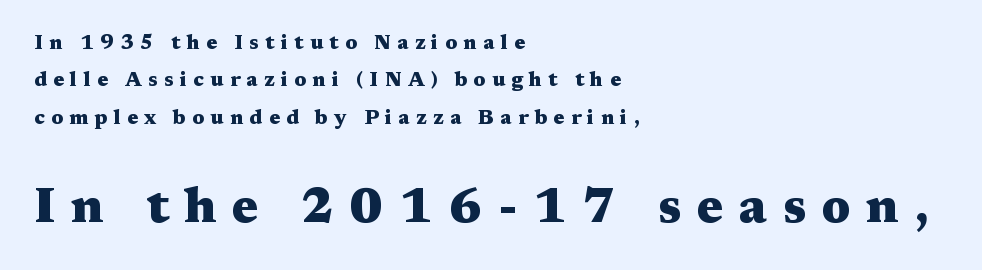
The image shows 49 px heavy, wide serif type, upright; set left-aligned, line spacing 1.87x, unusually wide letter spacing (+0.32 em), not underlined; the second (bottom) block is 2.45x larger; medium stroke contrast and a medium x-height.
